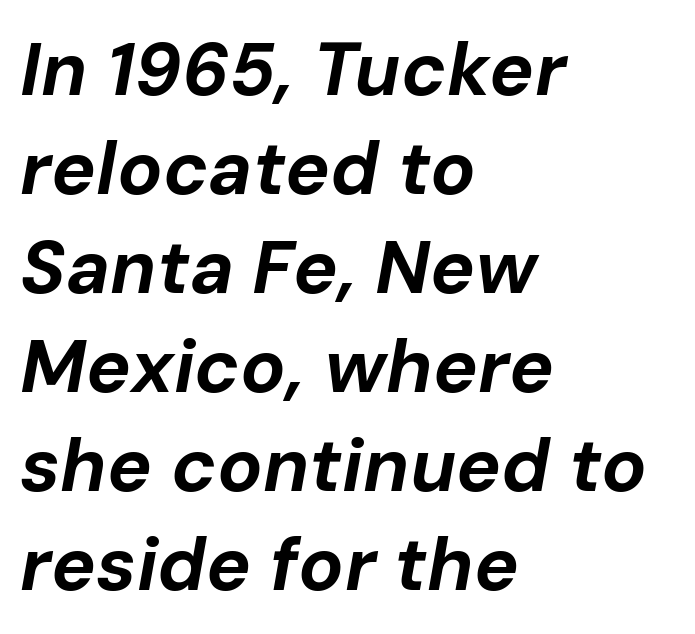
The image shows 75 px bold type, italic (leaning right); set left-aligned, normal line spacing (1.32x), normal letter spacing, not underlined; low stroke contrast and a medium x-height.
